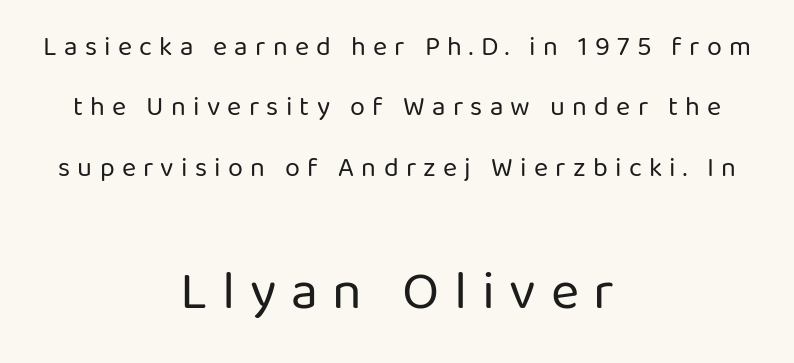
The rendering positions every line midway between the sides. Think of a printed novel: that variable character pitch is what you see here. This sample trades compactness for vertical openness between lines. Tall strokes in this sample are plumb rather than angled. The typeface chosen for these lines omits serifs.
